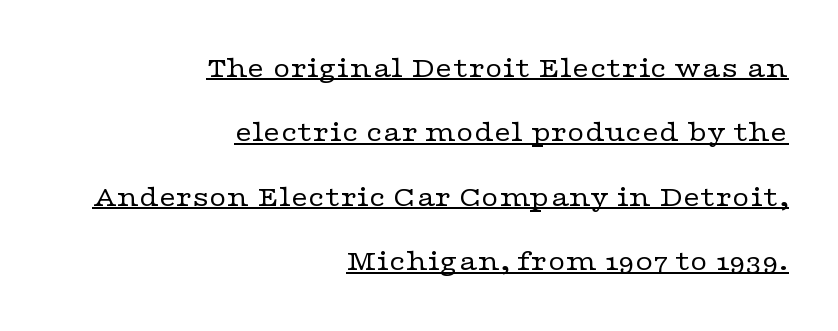
The passage shown is underscored from start to finish. Weight: in the light-to-regular range. You could not count columns in this text — the font is proportionally spaced. Nope, not italic — everything's standing straight.
